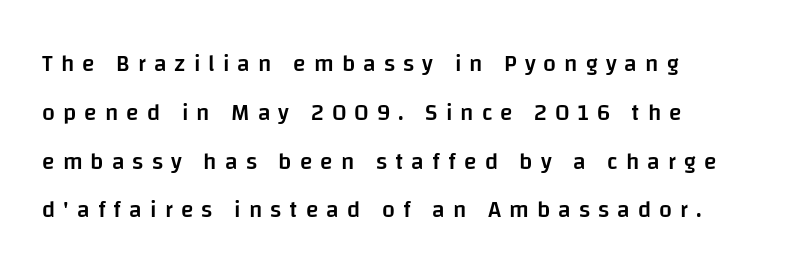
{"italic": "no", "bold": "semi", "underline": "no", "line_spacing": "loose", "line_spacing_ratio": 2.12, "letter_spacing": "wide", "letter_spacing_em": 0.35, "glyph_px": 23}
